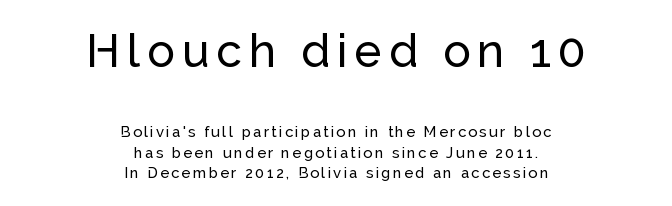
Layout note: lines centered. Vertical spacing — default. Tall strokes in this sample are plumb rather than angled. Proportional: the letters do not fall into vertical columns.
